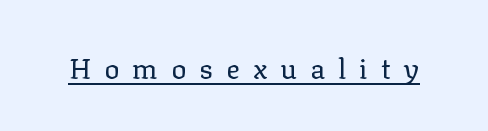
The image shows 28 px regular-weight serif type, upright; set unusually wide letter spacing (+0.47 em), underlined; low stroke contrast and a medium x-height.
